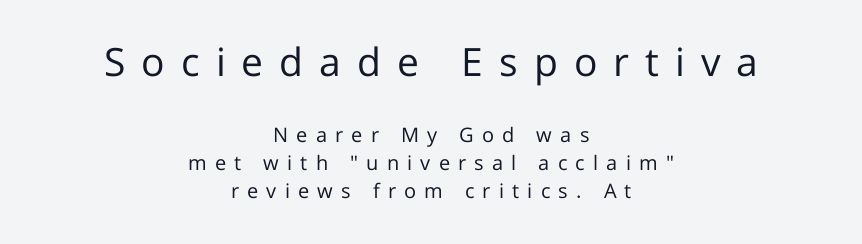
{"serif": "no", "italic": "no", "bold": "no", "weight": "regular", "width": "normal", "stroke_contrast": "low", "x_height": "medium", "monospaced": "no", "underline": "no", "align": "center", "line_spacing": "normal", "line_spacing_ratio": 1.4, "letter_spacing": "wide", "letter_spacing_em": 0.41, "larger_block": "first", "size_ratio": 1.95, "glyph_px": 39}
